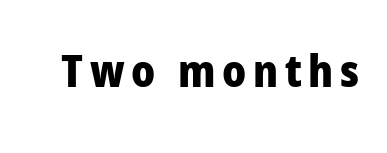
{"serif": "no", "italic": "no", "bold": "yes", "weight": "heavy", "width": "normal", "stroke_contrast": "low", "x_height": "medium", "monospaced": "no", "underline": "no", "glyph_px": 44}
